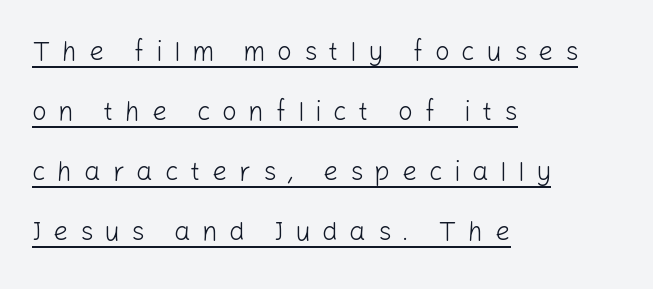
The image shows 26 px text type, upright; set left-aligned, loose line spacing (2.31x), unusually wide letter spacing (+0.45 em), underlined.
